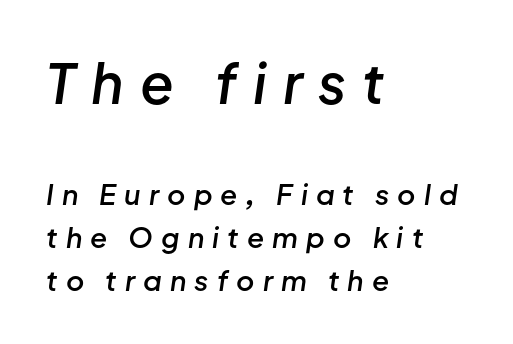
Q: Is the text bold? A: Semi-bold.
Q: Is the text italic (slanted)? A: Yes, it leans right by about 8 degrees.
Q: Is the text underlined? A: No.
Q: How is the paragraph aligned? A: Left-aligned.
Q: Is the spacing between letters normal or unusually wide? A: Unusually wide.
Q: Is the spacing between lines tight, normal or loose? A: Normal.
Q: Which block of text is set in a larger size, the first (top) or the second (bottom)? A: The first (top) one.
Q: Width (condensed, normal, or wide)? A: Normal.
Q: Stroke contrast? A: Low.
Q: x-height? A: Medium.
Q: Monospaced? A: No.
